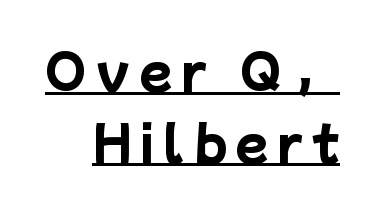
Q: Is the text bold? A: Yes.
Q: Is the typeface a serif or a sans-serif typeface? A: Sans-serif.
Q: Is the text underlined? A: Yes.
Q: Is the spacing between lines tight, normal or loose? A: Normal.
Q: Width (condensed, normal, or wide)? A: Normal.
Q: Stroke contrast? A: Low.
Q: x-height? A: Medium.
Q: Monospaced? A: No.
